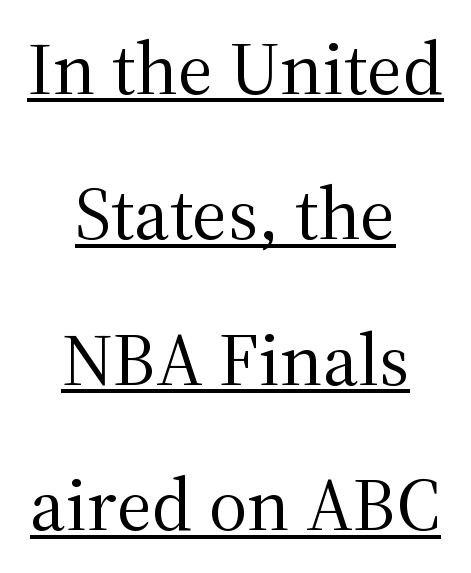
{"serif": "yes", "italic": "no", "bold": "no", "weight": "regular", "width": "normal", "stroke_contrast": "medium", "x_height": "medium", "monospaced": "no", "underline": "yes", "align": "center", "line_spacing": "loose", "line_spacing_ratio": 1.94, "letter_spacing": "normal", "letter_spacing_em": 0.0, "glyph_px": 75}
